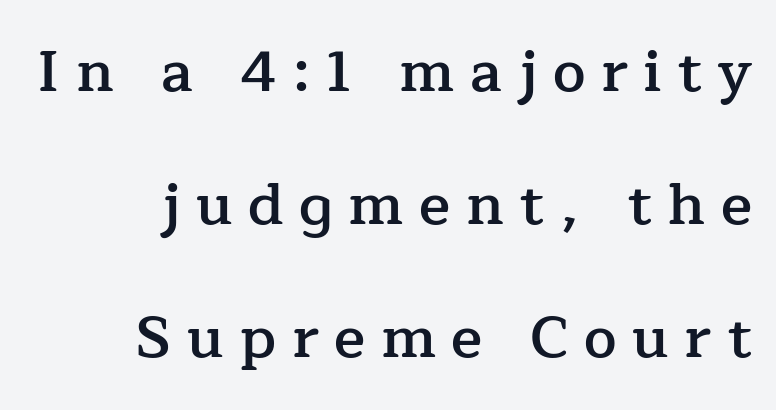
The image shows 58 px semibold serif type, upright; set right-aligned, loose line spacing (2.29x), unusually wide letter spacing (+0.27 em), not underlined; low stroke contrast and a medium x-height.
